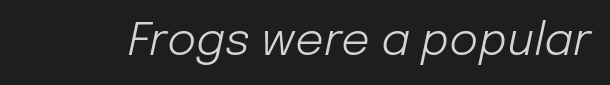
The image shows 45 px light type, italic (leaning right); set normal letter spacing, not underlined; low stroke contrast and a medium x-height.
